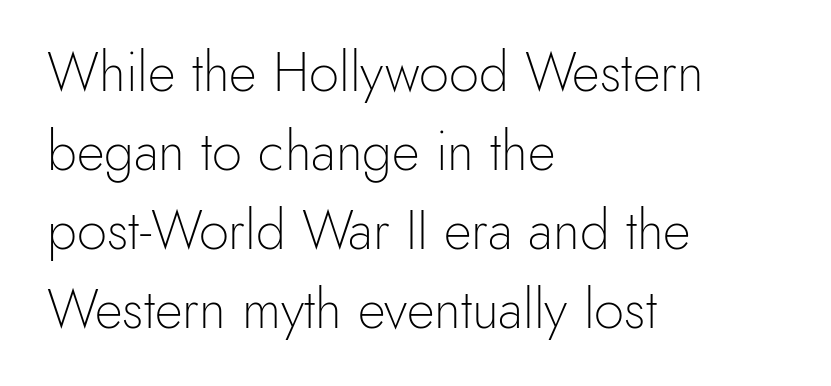
Q: Is the text bold? A: No.
Q: Is the text italic (slanted)? A: No, it is upright.
Q: Is the typeface a serif or a sans-serif typeface? A: Sans-serif.
Q: Is the text underlined? A: No.
Q: How is the paragraph aligned? A: Left-aligned.
Q: Is the spacing between letters normal or unusually wide? A: Normal.
Q: Is the spacing between lines tight, normal or loose? A: Normal.
Q: Width (condensed, normal, or wide)? A: Normal.
Q: x-height? A: Small.
Q: Monospaced? A: No.
